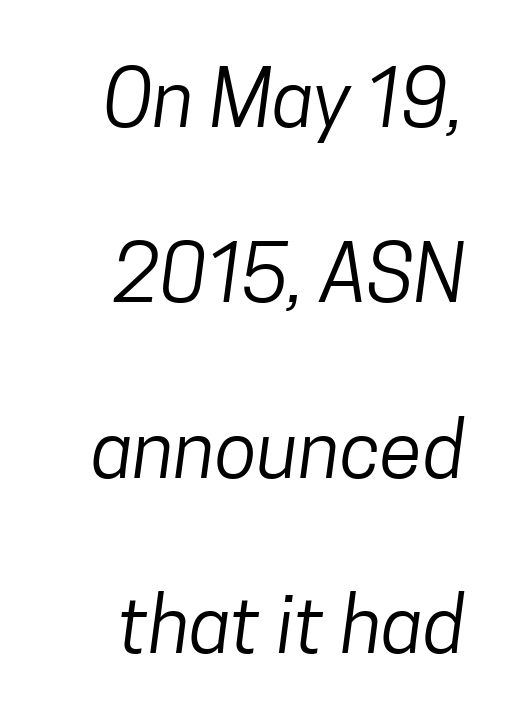
Q: Is the text bold? A: No.
Q: Is the typeface a serif or a sans-serif typeface? A: Sans-serif.
Q: Is the text underlined? A: No.
Q: How is the paragraph aligned? A: Right-aligned.
Q: Is the spacing between letters normal or unusually wide? A: Normal.
Q: Is the spacing between lines tight, normal or loose? A: Loose.
Q: Width (condensed, normal, or wide)? A: Condensed.
Q: Stroke contrast? A: Low.
Q: x-height? A: Medium.
Q: Monospaced? A: No.
